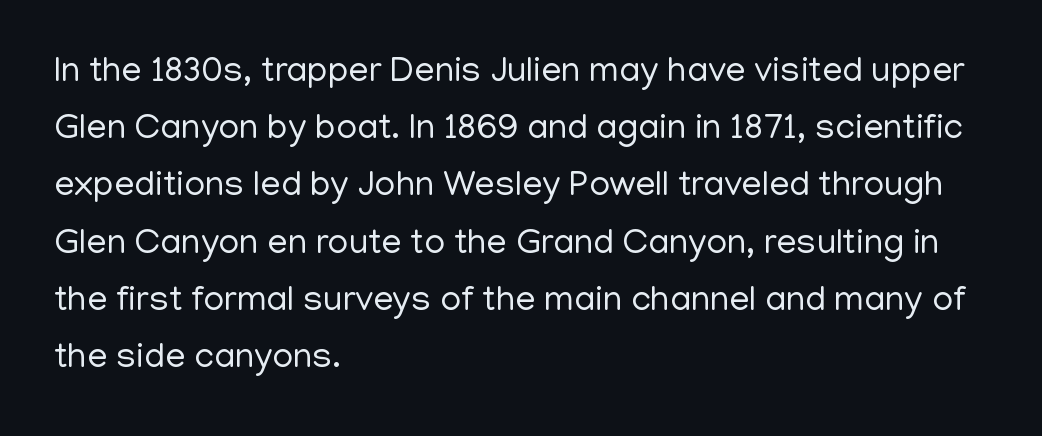
{"serif": "no", "italic": "no", "bold": "no", "weight": "regular", "width": "normal", "stroke_contrast": "low", "x_height": "medium", "monospaced": "no", "underline": "no", "align": "left", "line_spacing": "normal", "line_spacing_ratio": 1.59, "letter_spacing": "normal", "letter_spacing_em": 0.0, "glyph_px": 36}
